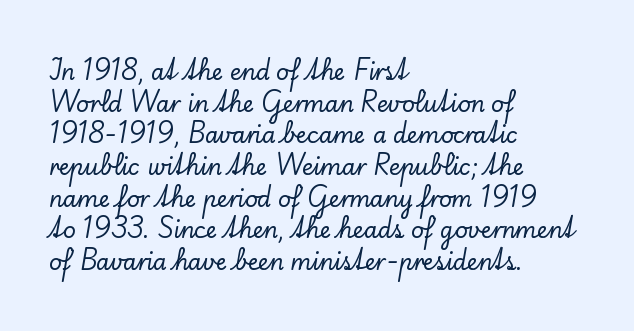
{"underline": "no", "align": "left", "line_spacing": "normal", "line_spacing_ratio": 1.44, "letter_spacing": "normal", "letter_spacing_em": 0.0, "glyph_px": 22}
